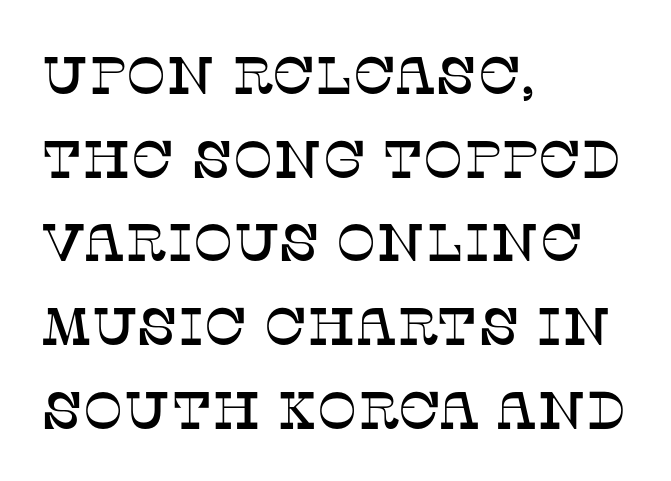
In terms of letterspacing, this is plain default setting. Each letter's strokes conclude with small projecting serifs. The leading is moderate, giving the passage an even texture. This sample has the flowing, uneven cadence of proportional lettering. The space beneath each line is pristine and unruled. Style check: upright.
